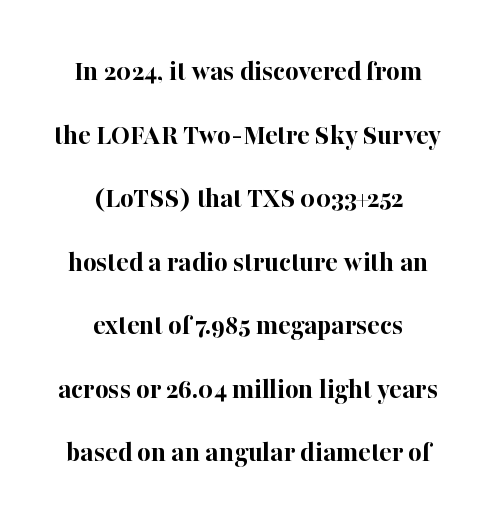
Think of a printed novel: that variable character pitch is what you see here. Underline: absent. Strokes here are thick enough to call this a true bold. The paragraph shown floats in the horizontal middle. Inter-character spacing is left at the font's built-in metrics.
